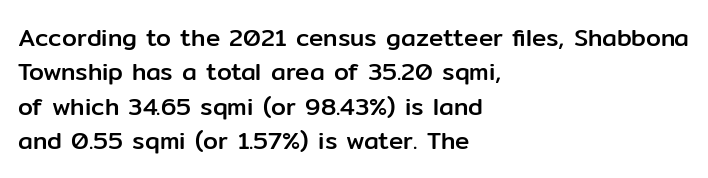
Q: Is the text italic (slanted)? A: No, it is upright.
Q: Is the text underlined? A: No.
Q: How is the paragraph aligned? A: Left-aligned.
Q: Is the spacing between letters normal or unusually wide? A: Normal.
Q: Is the spacing between lines tight, normal or loose? A: Normal.
